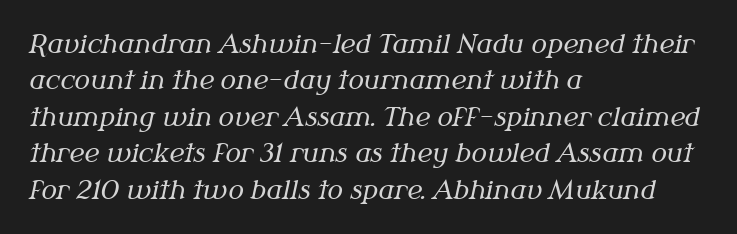
Q: Is the text bold? A: No.
Q: Is the text italic (slanted)? A: Yes, it leans right by about 12 degrees.
Q: Is the text underlined? A: No.
Q: How is the paragraph aligned? A: Left-aligned.
Q: Is the spacing between letters normal or unusually wide? A: Normal.
Q: Is the spacing between lines tight, normal or loose? A: Normal.
